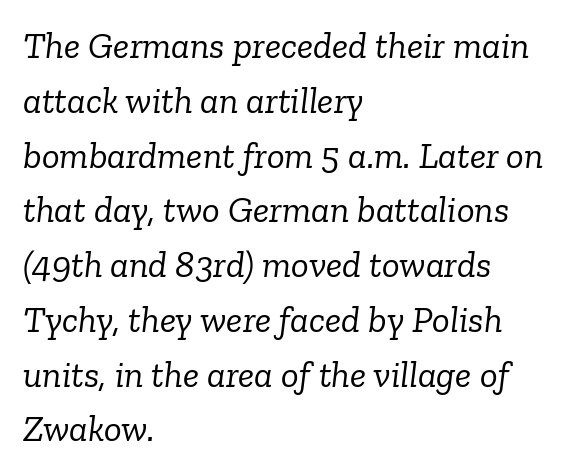
Q: Is the text bold? A: No.
Q: Is the text italic (slanted)? A: Yes, it leans right by about 6 degrees.
Q: Is the typeface a serif or a sans-serif typeface? A: Serif.
Q: Is the text underlined? A: No.
Q: How is the paragraph aligned? A: Left-aligned.
Q: Is the spacing between letters normal or unusually wide? A: Normal.
Q: Is the spacing between lines tight, normal or loose? A: Normal.
Q: Width (condensed, normal, or wide)? A: Normal.
Q: Stroke contrast? A: Low.
Q: x-height? A: Medium.
Q: Monospaced? A: No.
